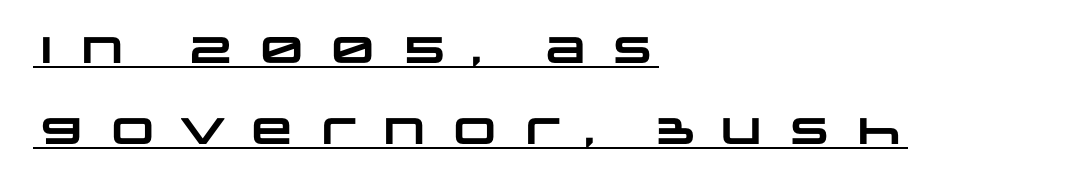
{"serif": "no", "bold": "yes", "weight": "heavy", "width": "wide", "stroke_contrast": "low", "x_height": "large", "monospaced": "no", "underline": "yes", "align": "left", "line_spacing": "loose", "line_spacing_ratio": 2.18, "letter_spacing": "wide", "letter_spacing_em": 0.38, "glyph_px": 37}
